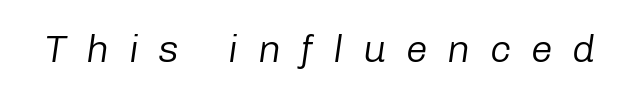
The image shows 39 px regular-weight type, italic (leaning right); set unusually wide letter spacing (+0.5 em), not underlined; low stroke contrast and a medium x-height.
